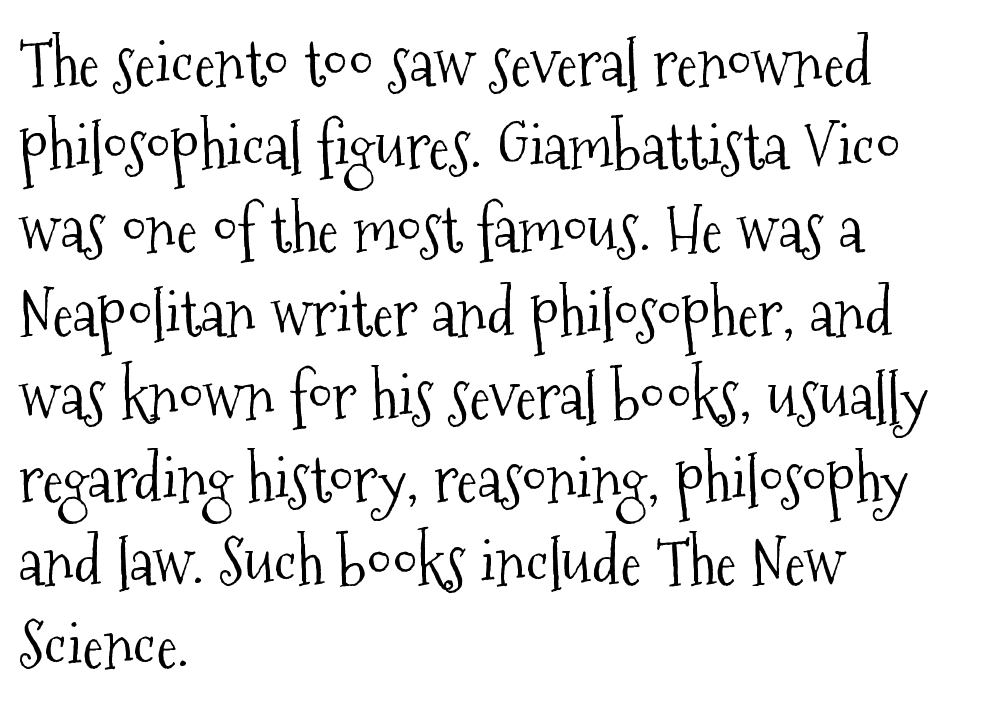
Honestly, the letter spacing is just normal — you wouldn't notice it. Reading down the column, the eye jumps a familiar distance to each next line. Check under the words: just untouched page. Line beginnings align vertically; line endings do not. The cut favours lightness, reaching ordinary text weight at its darkest. Old-style or modern, the face here clearly has serifs.
